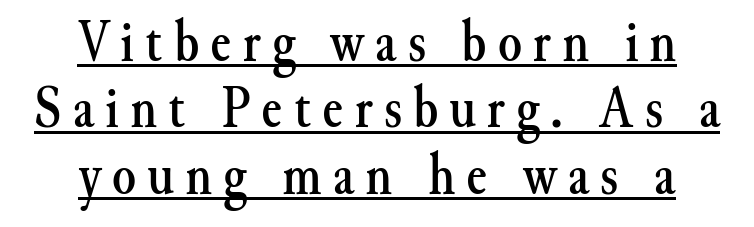
{"serif": "yes", "italic": "no", "width": "normal", "stroke_contrast": "medium", "x_height": "small", "monospaced": "no", "underline": "yes", "align": "center", "line_spacing": "tight", "line_spacing_ratio": 1.09, "glyph_px": 61}
